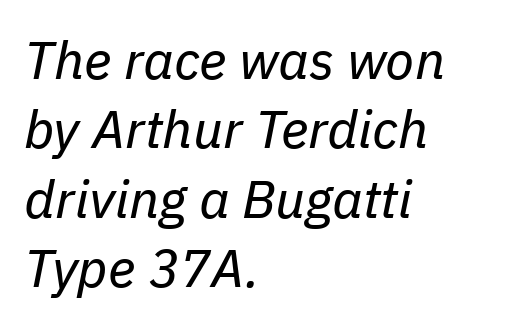
Q: Is the text bold? A: No.
Q: Is the text italic (slanted)? A: Yes, it leans right by about 11 degrees.
Q: Is the text underlined? A: No.
Q: How is the paragraph aligned? A: Left-aligned.
Q: Is the spacing between letters normal or unusually wide? A: Normal.
Q: Is the spacing between lines tight, normal or loose? A: Normal.
Q: Width (condensed, normal, or wide)? A: Normal.
Q: Stroke contrast? A: Low.
Q: x-height? A: Medium.
Q: Monospaced? A: No.
